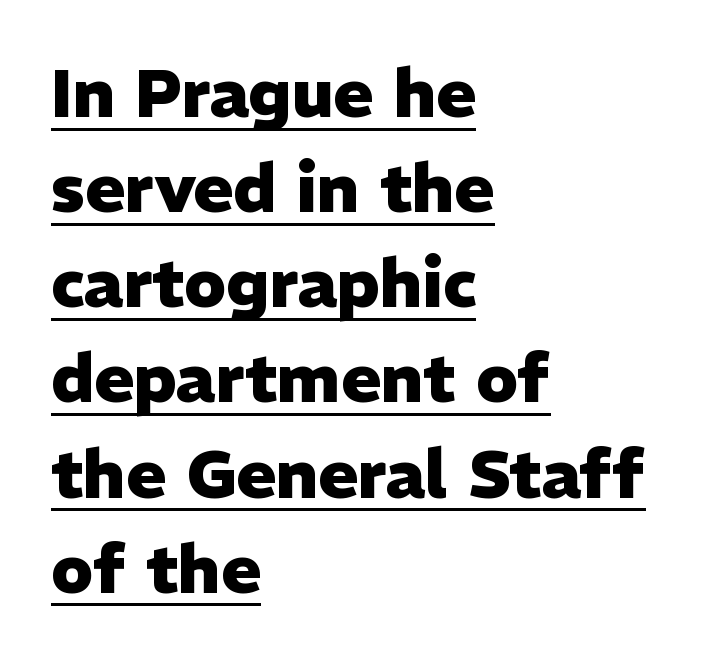
Q: Is the text bold? A: Yes.
Q: Is the text italic (slanted)? A: No, it is upright.
Q: Is the typeface a serif or a sans-serif typeface? A: Sans-serif.
Q: Is the text underlined? A: Yes.
Q: How is the paragraph aligned? A: Left-aligned.
Q: Is the spacing between letters normal or unusually wide? A: Normal.
Q: Is the spacing between lines tight, normal or loose? A: Normal.
Q: Width (condensed, normal, or wide)? A: Normal.
Q: Stroke contrast? A: Low.
Q: x-height? A: Medium.
Q: Monospaced? A: No.
